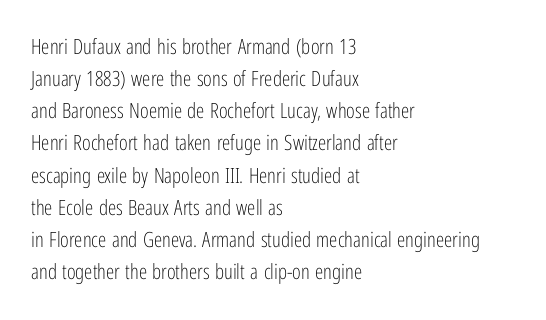
{"italic": "no", "bold": "no", "underline": "no", "align": "left", "line_spacing": "normal", "line_spacing_ratio": 1.53, "letter_spacing": "normal", "letter_spacing_em": 0.0, "glyph_px": 21}
